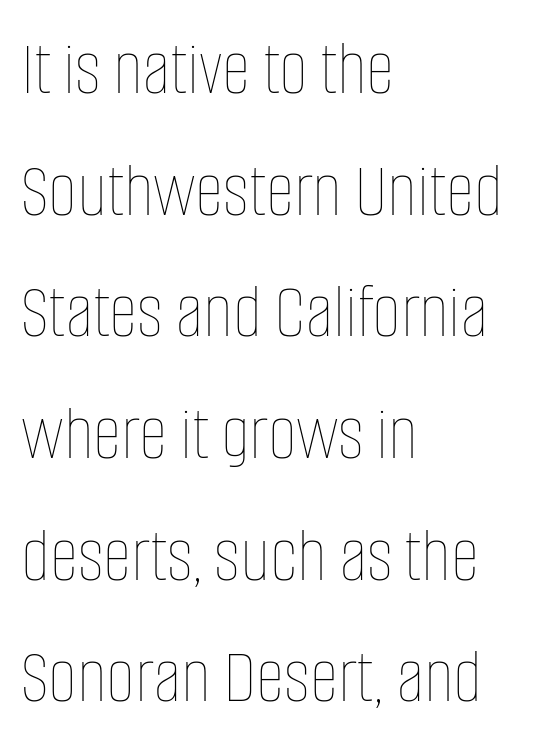
The image shows 79 px thin, condensed type, upright; set left-aligned, normal line spacing (1.54x), normal letter spacing, not underlined; low stroke contrast and a large x-height.
